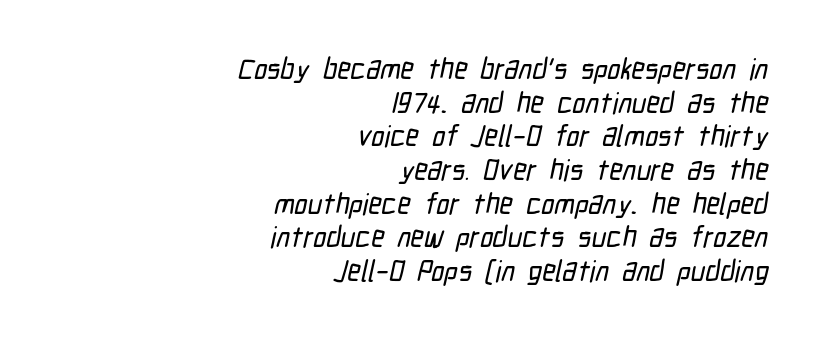
Observe the ordinary spacing: letters are neighbours, not strangers. Type style note: lacks serifs. This sample has the flowing, uneven cadence of proportional lettering. Letters rest on an invisible, unmarked baseline. The text block is weighted toward the right margin, trailing off unevenly leftward.
